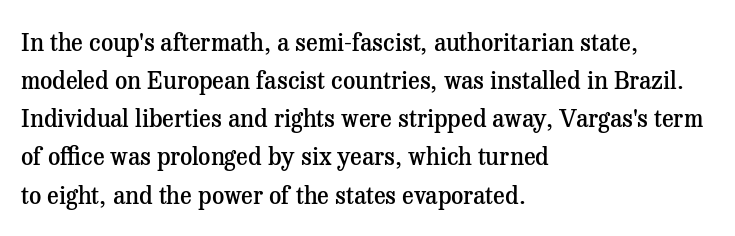
The image shows 24 px text type, upright; set left-aligned, normal line spacing (1.59x), normal letter spacing, not underlined.
